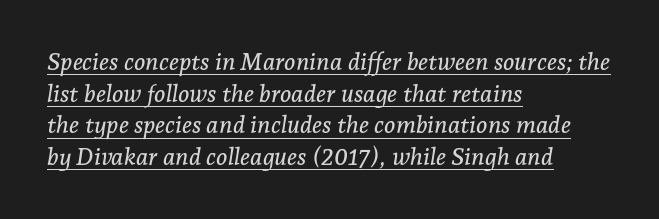
Compared with typical body copy, the letter spacing here is the same. Is there much room between lines? A standard amount, neither cramped nor airy. Glance below the letters and you will spot a drawn line. This rendering uses left alignment, leaving the right contour irregular.
